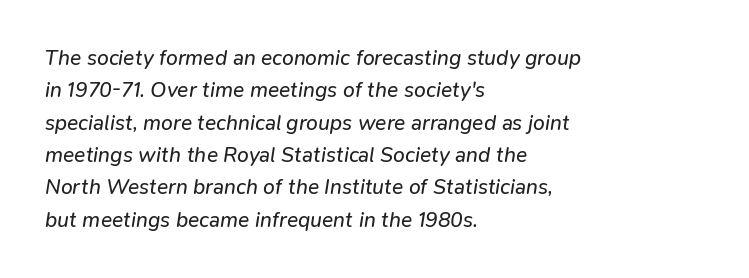
Q: Is the text bold? A: No.
Q: Is the text italic (slanted)? A: Yes, it leans right by about 9 degrees.
Q: Is the text underlined? A: No.
Q: How is the paragraph aligned? A: Left-aligned.
Q: Is the spacing between letters normal or unusually wide? A: Normal.
Q: Is the spacing between lines tight, normal or loose? A: Normal.
